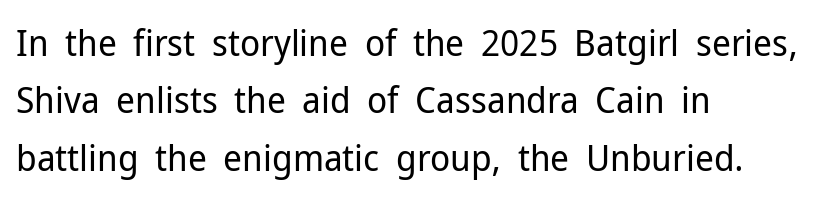
{"serif": "no", "italic": "no", "bold": "no", "weight": "regular", "width": "normal", "stroke_contrast": "low", "x_height": "medium", "monospaced": "no", "underline": "no", "align": "left", "line_spacing": "normal", "line_spacing_ratio": 1.55, "letter_spacing": "normal", "letter_spacing_em": 0.0, "glyph_px": 37}
